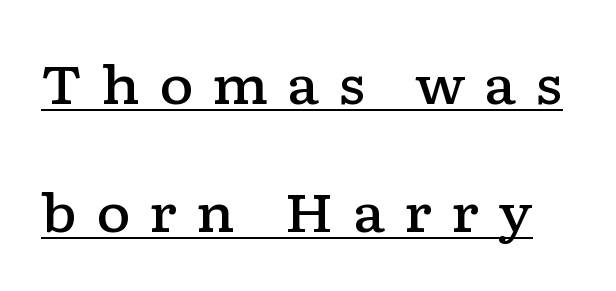
The font is running at a semibold setting, under full bold. Characters follow at a spacing far wider than the type designer built in. Designer's note — italics off, roman on. Think of a printed novel: that variable character pitch is what you see here. Descenders here cross a horizontal rule under the line.
